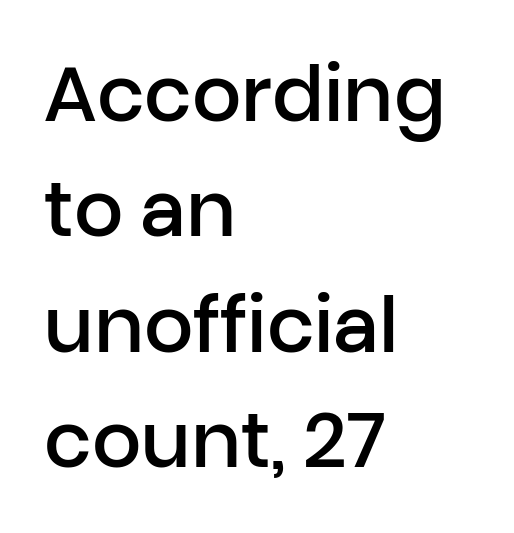
Q: Is the text bold? A: Semi-bold.
Q: Is the text italic (slanted)? A: No, it is upright.
Q: Is the typeface a serif or a sans-serif typeface? A: Sans-serif.
Q: Is the text underlined? A: No.
Q: How is the paragraph aligned? A: Left-aligned.
Q: Is the spacing between letters normal or unusually wide? A: Normal.
Q: Is the spacing between lines tight, normal or loose? A: Normal.
Q: Width (condensed, normal, or wide)? A: Normal.
Q: Stroke contrast? A: Low.
Q: x-height? A: Medium.
Q: Monospaced? A: No.
